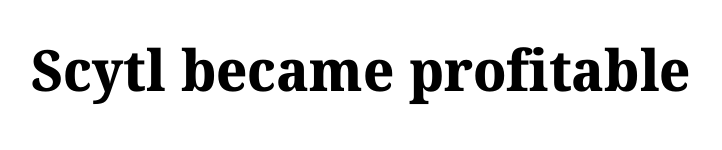
The passage shown is typed in a proportional face where columns would drift. The passage shown has conventional tracking throughout. The typesetting leans heavy: a genuine bold. Descenders are the only things crossing below the line.
